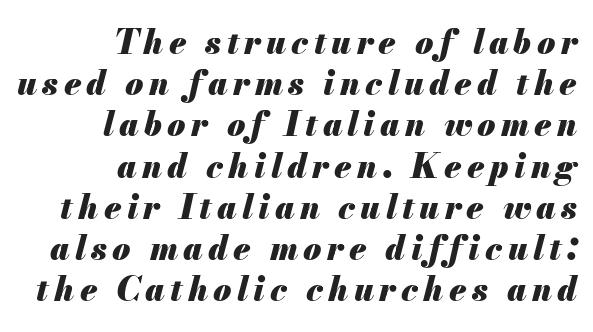
{"italic": "yes", "lean": "right", "slant_degrees": 13, "bold": "yes", "weight": "heavy", "width": "normal", "stroke_contrast": "medium", "x_height": "small", "monospaced": "no", "underline": "no", "align": "right", "line_spacing": "normal", "line_spacing_ratio": 1.25, "glyph_px": 33}
